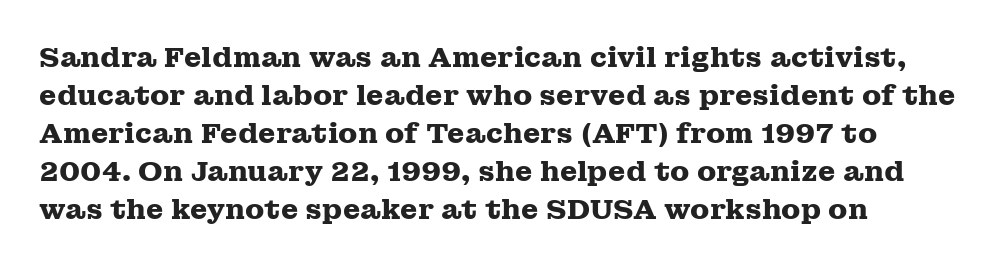
{"serif": "yes", "italic": "no", "bold": "yes", "weight": "heavy", "width": "wide", "stroke_contrast": "medium", "x_height": "medium", "monospaced": "no", "underline": "no", "align": "left", "line_spacing": "normal", "line_spacing_ratio": 1.36, "letter_spacing": "normal", "letter_spacing_em": 0.0, "glyph_px": 28}
